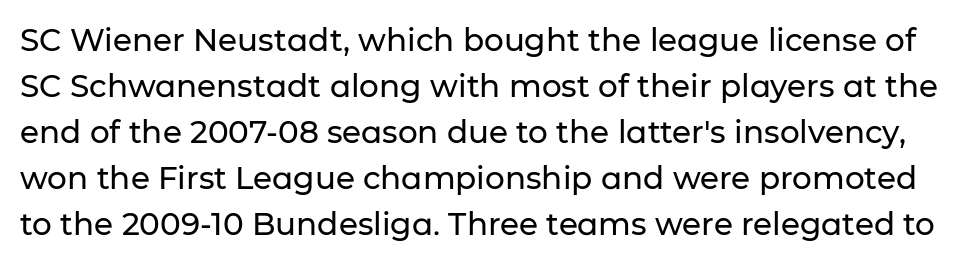
The image shows 31 px sans-serif type, upright; set normal line spacing (1.48x), normal letter spacing, not underlined; low stroke contrast and a medium x-height.
